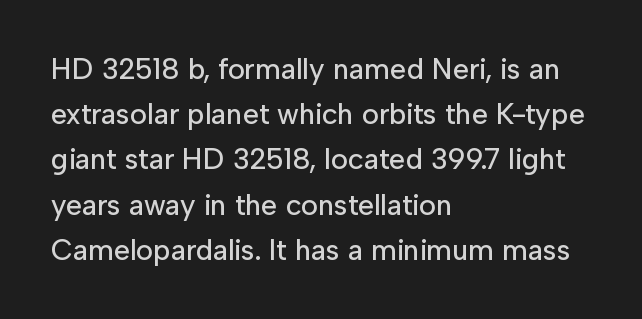
The image shows 29 px sans-serif type, upright; set left-aligned, normal line spacing (1.56x), normal letter spacing, not underlined; low stroke contrast and a medium x-height.
